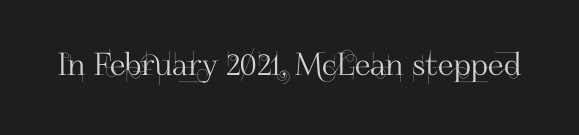
In terms of letterspacing, this is plain default setting. Check under the words: just untouched page. What kind of face is this? One without serifs — a sans. The letters stand upright; this is a roman face. A typesetter would call this proportional, since set widths differ per character.
